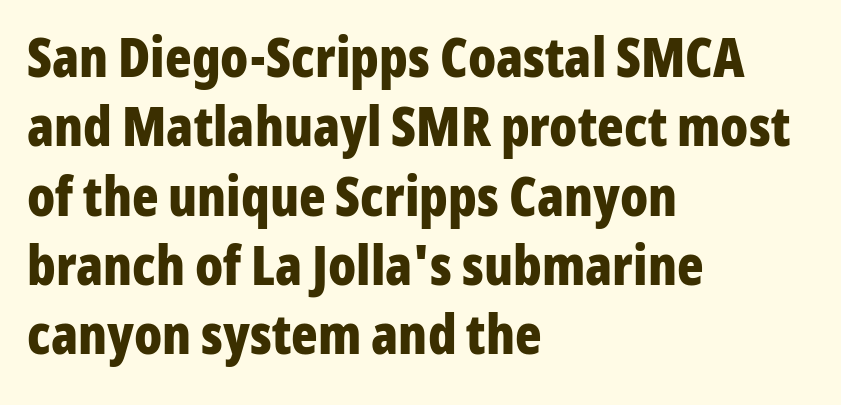
The letters carry no serifs — their stems end cleanly without finishing strokes. Typographic density is high because the face is bold. Inter-character spacing is left at the font's built-in metrics. In terms of leading, this rendering sits right in the middle. These lines stack with their left ends in a neat column. Spacing verdict: proportional, widths tailored to each character.
